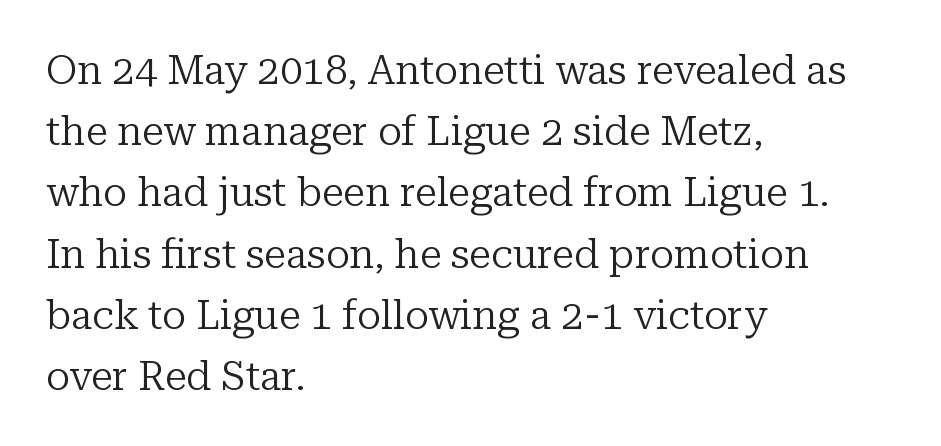
{"serif": "yes", "italic": "no", "bold": "no", "weight": "regular", "width": "normal", "stroke_contrast": "low", "x_height": "medium", "monospaced": "no", "underline": "no", "align": "left", "line_spacing": "normal", "line_spacing_ratio": 1.53, "letter_spacing": "normal", "letter_spacing_em": 0.0, "glyph_px": 40}
